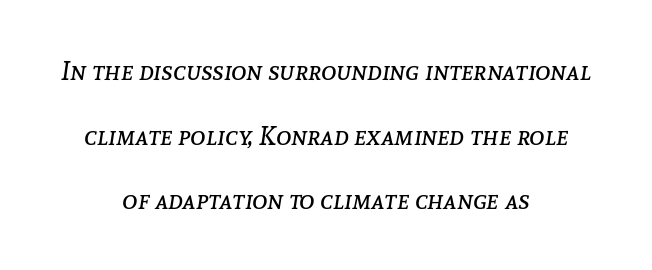
Q: Is the text bold? A: No.
Q: Is the text italic (slanted)? A: Yes, it leans right by about 8 degrees.
Q: Is the text underlined? A: No.
Q: How is the paragraph aligned? A: Centered.
Q: Is the spacing between letters normal or unusually wide? A: Normal.
Q: Is the spacing between lines tight, normal or loose? A: Loose.
